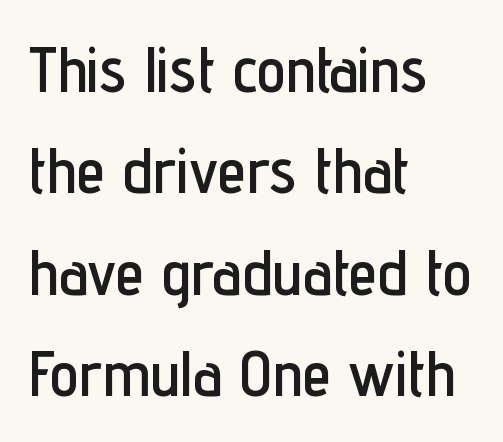
Italic: no, the glyphs are upright roman. Leading matches the norm, producing a regular column. The typeface chosen for these lines omits serifs. The zone under the glyphs is completely vacant. The letters advance in unequal steps, a hallmark of proportional type.
